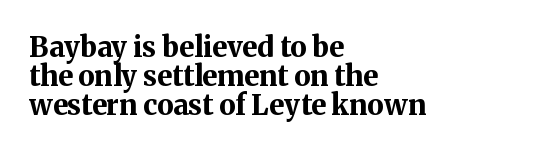
Q: Is the text bold? A: Yes.
Q: Is the text italic (slanted)? A: No, it is upright.
Q: Is the typeface a serif or a sans-serif typeface? A: Serif.
Q: Is the text underlined? A: No.
Q: How is the paragraph aligned? A: Left-aligned.
Q: Is the spacing between letters normal or unusually wide? A: Normal.
Q: Is the spacing between lines tight, normal or loose? A: Tight.
Q: Width (condensed, normal, or wide)? A: Normal.
Q: Stroke contrast? A: Medium.
Q: x-height? A: Medium.
Q: Monospaced? A: No.
